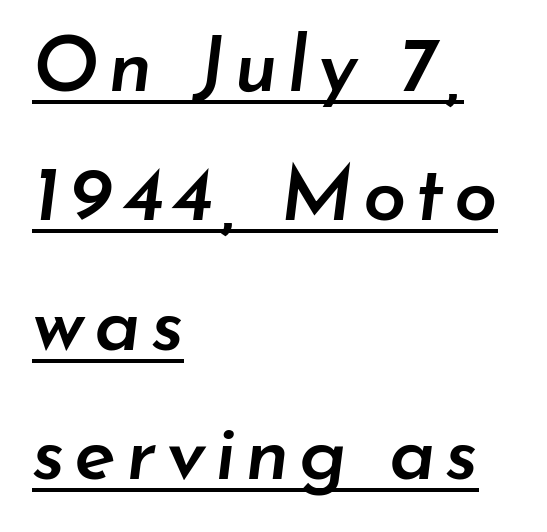
Q: Is the text bold? A: Semi-bold.
Q: Is the text italic (slanted)? A: Yes, it leans right by about 7 degrees.
Q: Is the text underlined? A: Yes.
Q: How is the paragraph aligned? A: Left-aligned.
Q: Is the spacing between lines tight, normal or loose? A: Normal.
Q: Width (condensed, normal, or wide)? A: Normal.
Q: Stroke contrast? A: Low.
Q: x-height? A: Small.
Q: Monospaced? A: No.
